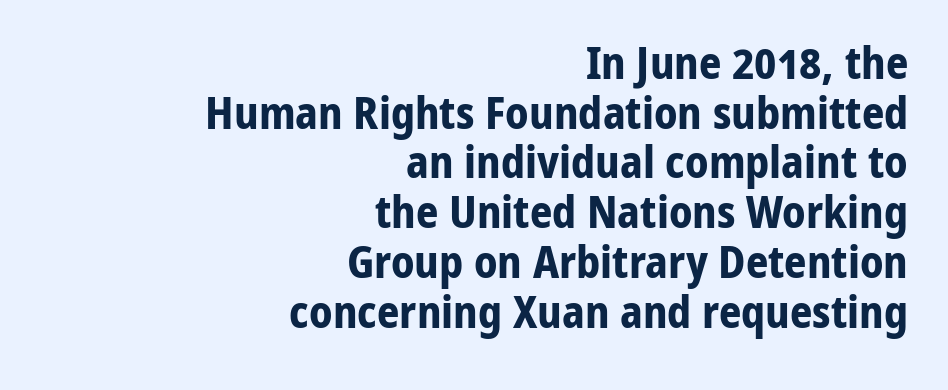
Q: Is the text bold? A: Yes.
Q: Is the text italic (slanted)? A: No, it is upright.
Q: Is the typeface a serif or a sans-serif typeface? A: Sans-serif.
Q: Is the text underlined? A: No.
Q: How is the paragraph aligned? A: Right-aligned.
Q: Is the spacing between letters normal or unusually wide? A: Normal.
Q: Is the spacing between lines tight, normal or loose? A: Tight.
Q: Width (condensed, normal, or wide)? A: Normal.
Q: Stroke contrast? A: Low.
Q: x-height? A: Medium.
Q: Monospaced? A: No.
